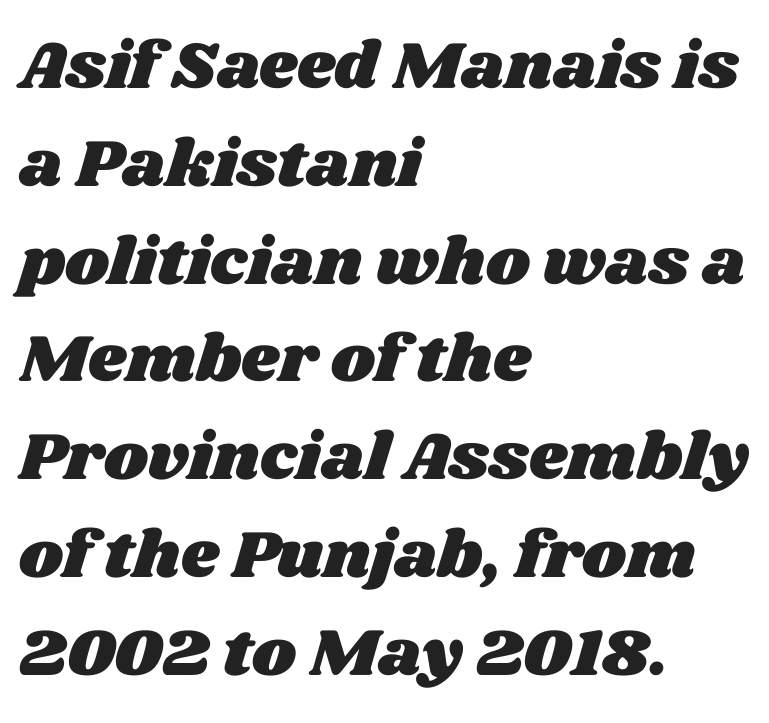
Between one letter and the next there's only the usual sliver of space. These lines are set flush left with a ragged right edge. The words here are not underlined. Think of a printed novel: that variable character pitch is what you see here. Vertically, the passage feels balanced, rows spaced as you'd expect.
